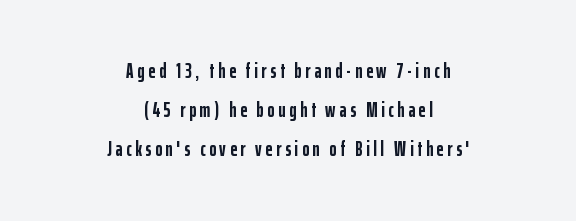
Q: Is the text bold? A: Yes.
Q: Is the text italic (slanted)? A: No, it is upright.
Q: Is the text underlined? A: No.
Q: How is the paragraph aligned? A: Centered.
